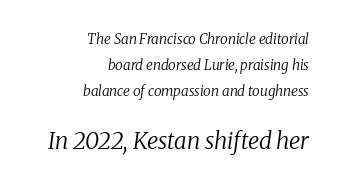
Italic: yes, the glyphs are oblique. Think standard paragraph weight, or any step lighter than that. Which chunk is bigger? The second one — the bottom block dwarfs the top. No extra tracking has been applied to these lines.
